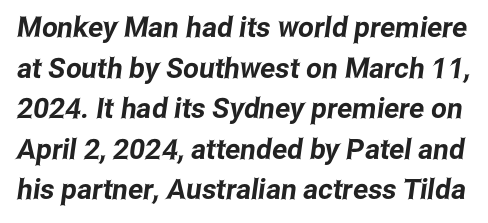
The typeface chosen for these lines omits serifs. The face used here is proportionally spaced, like ordinary book or web type. Here the glyphs are tracked normally, forming tight word shapes. A clean baseline with only descenders dipping below it. Is there much room between lines? A standard amount, neither cramped nor airy.
